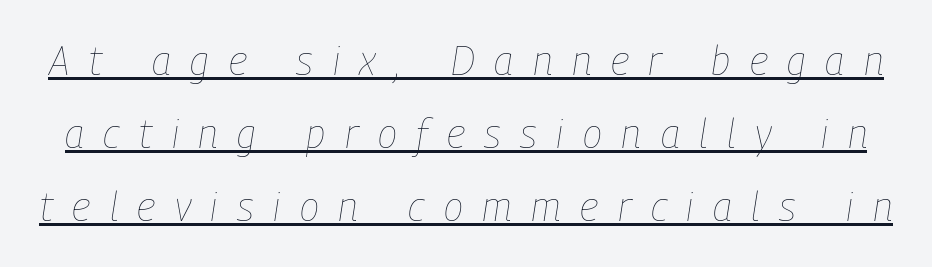
Q: Is the text bold? A: No.
Q: Is the text italic (slanted)? A: Yes, it leans right by about 9 degrees.
Q: Is the text underlined? A: Yes.
Q: Is the spacing between letters normal or unusually wide? A: Unusually wide.
Q: Width (condensed, normal, or wide)? A: Condensed.
Q: Stroke contrast? A: Low.
Q: x-height? A: Medium.
Q: Monospaced? A: No.
